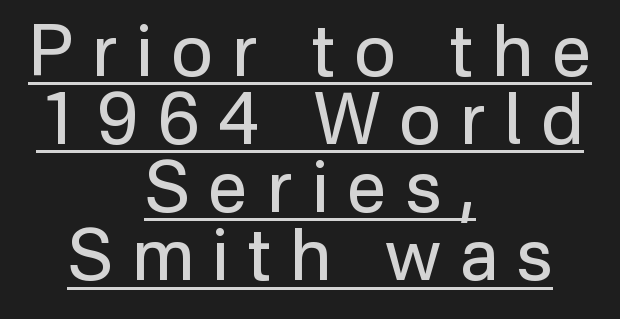
The image shows 71 px regular-weight sans-serif type, upright; set centered, tight line spacing (0.96x), unusually wide letter spacing (+0.27 em), underlined; low stroke contrast and a medium x-height.
